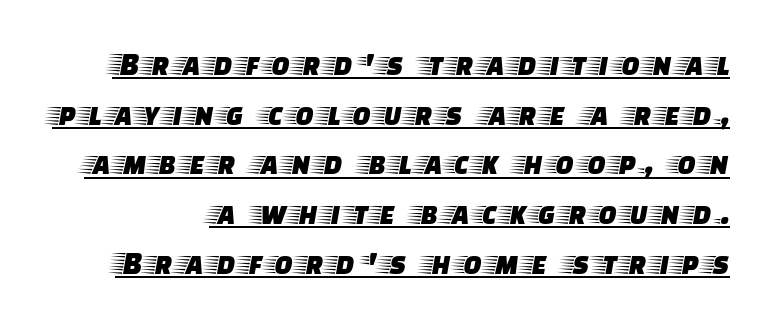
Stroke terminals: seriffed. Spacing verdict: proportional, widths tailored to each character. Rows of type keep a routine distance in the vertical direction. The passage shown is underscored from start to finish.
